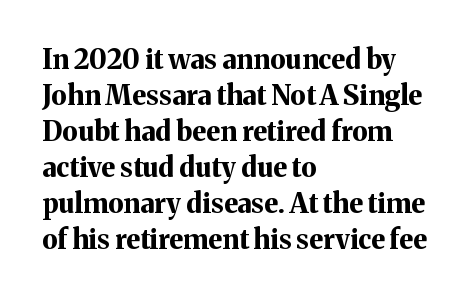
Q: Is the text bold? A: Yes.
Q: Is the text italic (slanted)? A: No, it is upright.
Q: Is the text underlined? A: No.
Q: How is the paragraph aligned? A: Left-aligned.
Q: Is the spacing between letters normal or unusually wide? A: Normal.
Q: Is the spacing between lines tight, normal or loose? A: Normal.
